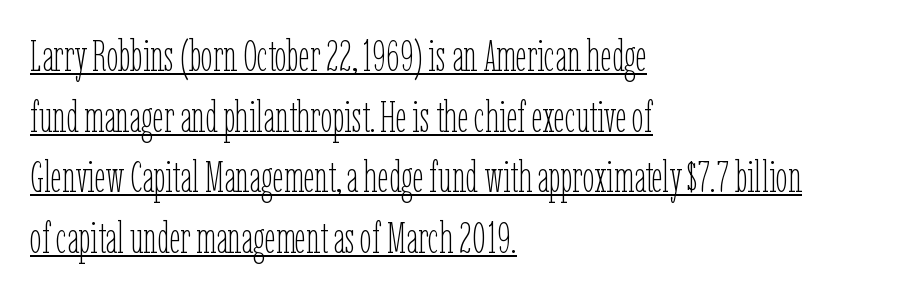
What stands out about the letter spacing? Nothing — it is the standard amount. Every stem runs plumb, perpendicular to the baseline. The typesetter has applied underlining to the passage shown. Quick note: interline space is typical.
